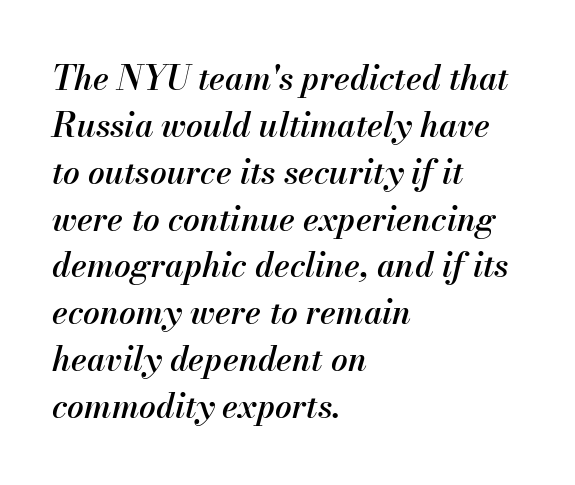
Q: Is the text bold? A: Semi-bold.
Q: Is the text italic (slanted)? A: Yes, it leans right by about 13 degrees.
Q: Is the text underlined? A: No.
Q: How is the paragraph aligned? A: Left-aligned.
Q: Is the spacing between letters normal or unusually wide? A: Normal.
Q: Is the spacing between lines tight, normal or loose? A: Normal.
Q: Width (condensed, normal, or wide)? A: Normal.
Q: Stroke contrast? A: Medium.
Q: x-height? A: Small.
Q: Monospaced? A: No.
